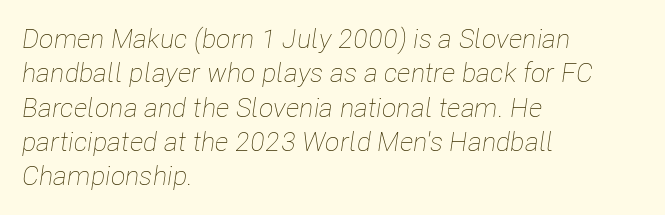
The image shows 27 px text type, italic (leaning right); set left-aligned, normal line spacing (1.27x), normal letter spacing, not underlined.
